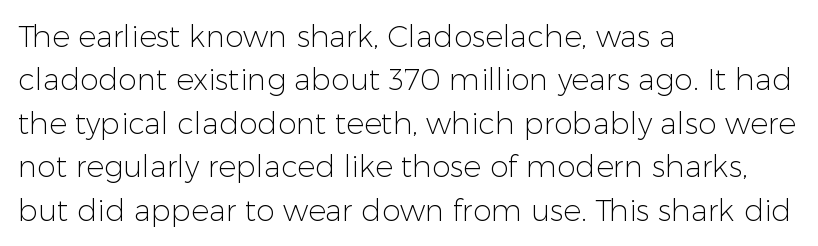
The image shows 30 px light sans-serif type, upright; set left-aligned, normal line spacing (1.45x), normal letter spacing, not underlined; low stroke contrast and a medium x-height.
